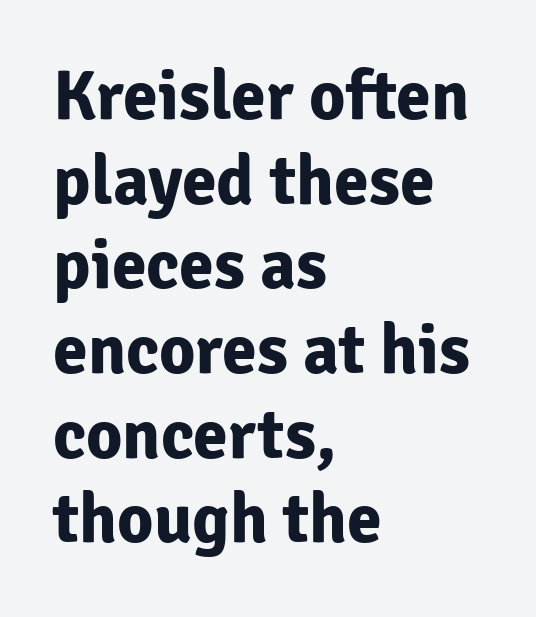
Q: Is the text bold? A: Yes.
Q: Is the text italic (slanted)? A: No, it is upright.
Q: Is the typeface a serif or a sans-serif typeface? A: Sans-serif.
Q: Is the text underlined? A: No.
Q: How is the paragraph aligned? A: Left-aligned.
Q: Is the spacing between letters normal or unusually wide? A: Normal.
Q: Width (condensed, normal, or wide)? A: Normal.
Q: Stroke contrast? A: Low.
Q: x-height? A: Medium.
Q: Monospaced? A: No.
